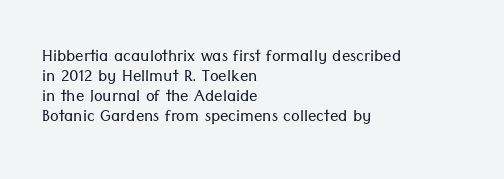
{"italic": "no", "bold": "no", "underline": "no", "align": "left", "line_spacing": "tight", "line_spacing_ratio": 0.96, "letter_spacing": "normal", "letter_spacing_em": 0.0, "glyph_px": 21}
